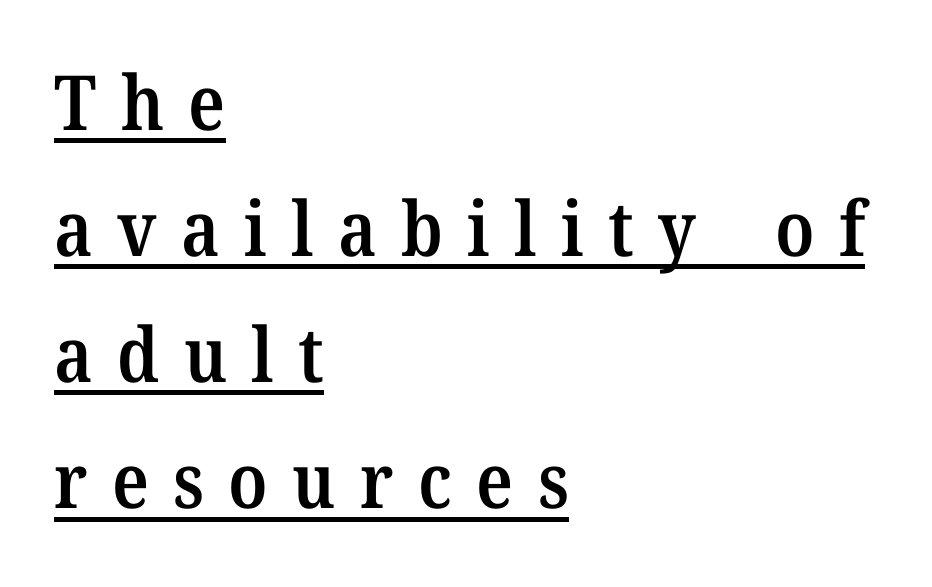
Little horizontal feet cap the strokes, marking this as serif type. Students, note that the glyphs here are deliberately spaced far apart. Compared with typical paragraphs, the rows here are spaced about the same. The passage shown is semibold, sitting just below true bold.
